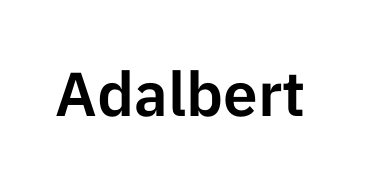
{"serif": "no", "italic": "no", "width": "normal", "stroke_contrast": "low", "x_height": "medium", "monospaced": "no", "underline": "no", "letter_spacing": "normal", "letter_spacing_em": 0.0, "glyph_px": 62}
